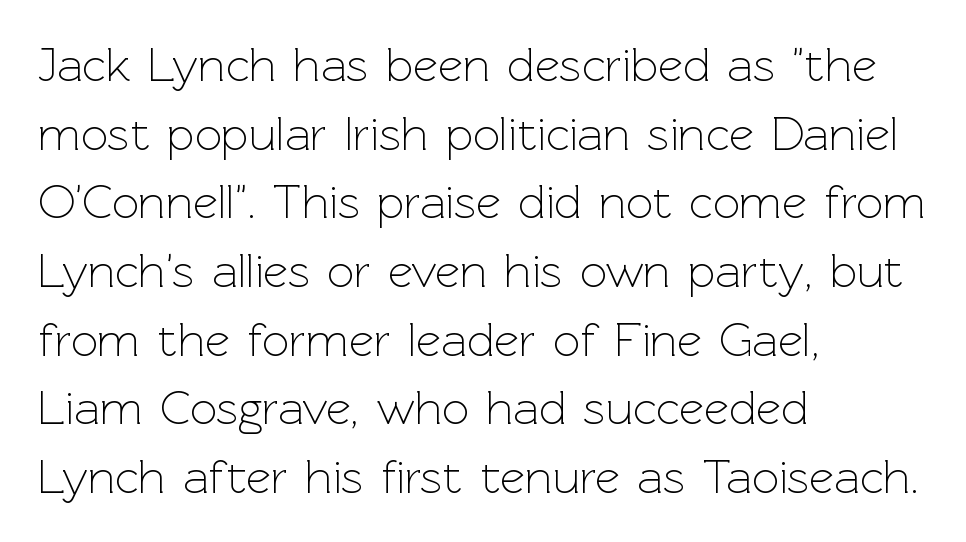
{"serif": "no", "italic": "no", "bold": "no", "weight": "light", "width": "normal", "x_height": "medium", "monospaced": "no", "underline": "no", "align": "left", "line_spacing": "normal", "line_spacing_ratio": 1.43, "letter_spacing": "normal", "letter_spacing_em": 0.0, "glyph_px": 48}
